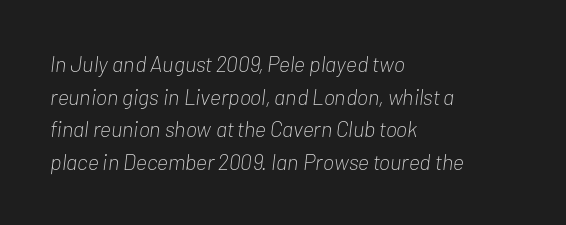
Q: Is the text bold? A: No.
Q: Is the text italic (slanted)? A: Yes, it leans right by about 7 degrees.
Q: Is the text underlined? A: No.
Q: How is the paragraph aligned? A: Left-aligned.
Q: Is the spacing between letters normal or unusually wide? A: Normal.
Q: Is the spacing between lines tight, normal or loose? A: Normal.
